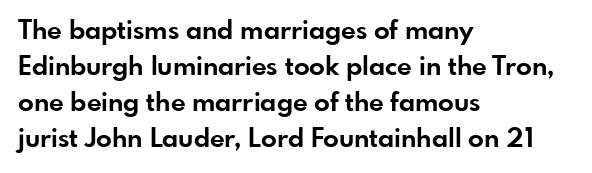
Q: Is the text bold? A: Yes.
Q: Is the text italic (slanted)? A: No, it is upright.
Q: Is the text underlined? A: No.
Q: How is the paragraph aligned? A: Left-aligned.
Q: Is the spacing between letters normal or unusually wide? A: Normal.
Q: Is the spacing between lines tight, normal or loose? A: Normal.
